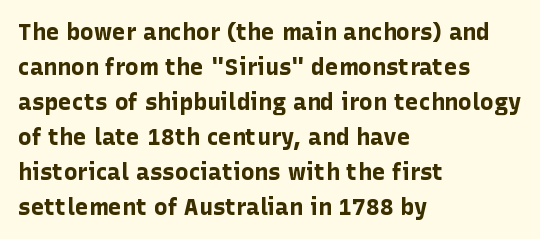
A normal amount of white space separates one row of letters from the next. The lines in this sample share a left origin and differ only in where they stop. Characters follow at the spacing the type designer built in. In terms of weight, the rendering is a true, heavy bold.
